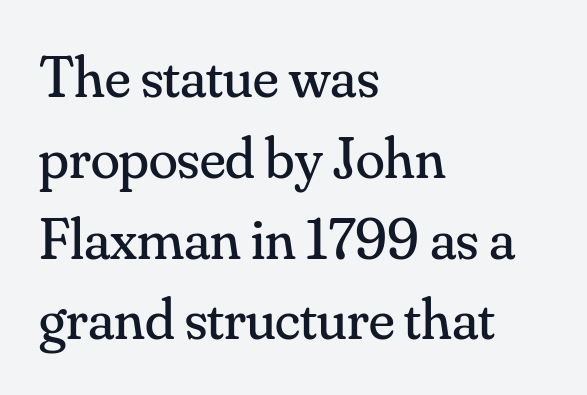
{"serif": "yes", "italic": "no", "bold": "no", "weight": "regular", "width": "normal", "stroke_contrast": "medium", "x_height": "small", "monospaced": "no", "underline": "no", "align": "left", "line_spacing": "normal", "line_spacing_ratio": 1.37, "letter_spacing": "normal", "letter_spacing_em": 0.0, "glyph_px": 59}
